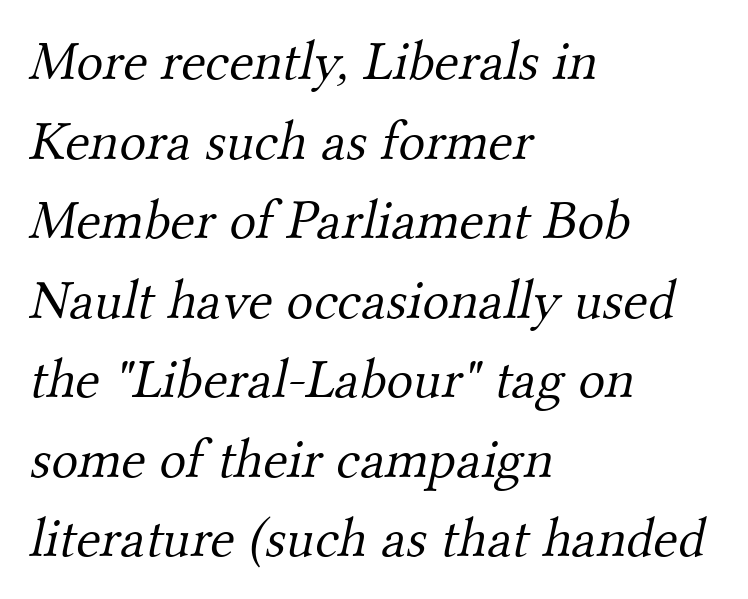
Ink coverage per letter is moderate at most. The compositor pushed each line to the left boundary. Descenders hang freely into open space. A typesetter would call this leading conventional body-copy spacing. Varying glyph widths throughout — classic text-font behaviour. The glyphs in this specimen are seriffed.
